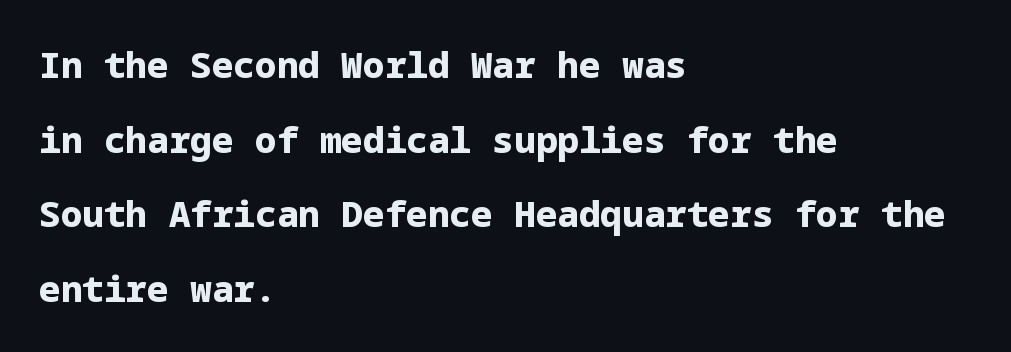
{"serif": "no", "italic": "no", "bold": "yes", "weight": "bold", "width": "normal", "stroke_contrast": "low", "x_height": "medium", "underline": "no", "align": "left", "line_spacing": "loose", "line_spacing_ratio": 2.07, "letter_spacing": "normal", "letter_spacing_em": 0.0, "glyph_px": 36}
